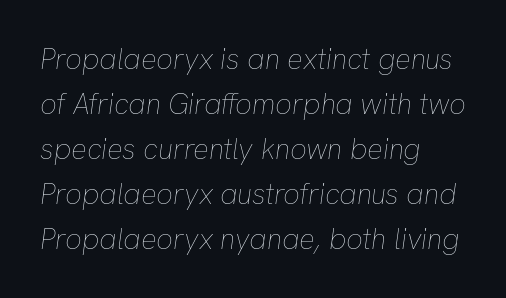
Q: Is the text bold? A: No.
Q: Is the text italic (slanted)? A: Yes, it leans right by about 8 degrees.
Q: Is the text underlined? A: No.
Q: How is the paragraph aligned? A: Left-aligned.
Q: Is the spacing between letters normal or unusually wide? A: Normal.
Q: Is the spacing between lines tight, normal or loose? A: Normal.
Q: Width (condensed, normal, or wide)? A: Normal.
Q: Stroke contrast? A: Low.
Q: x-height? A: Medium.
Q: Monospaced? A: No.
